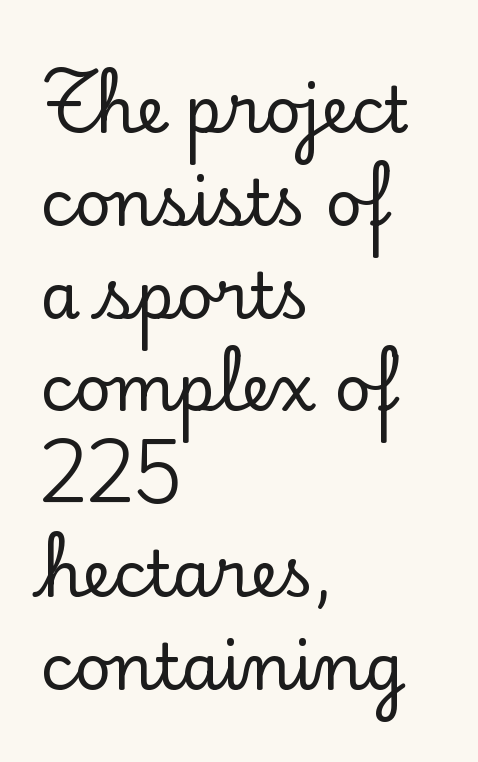
No italicization has been applied; the sample stays upright. Students, note that the glyphs here touch the page at normal intervals. The space directly below the letters is spotless. The type family on display is of the serif kind. Is there much room between lines? A standard amount, neither cramped nor airy.
